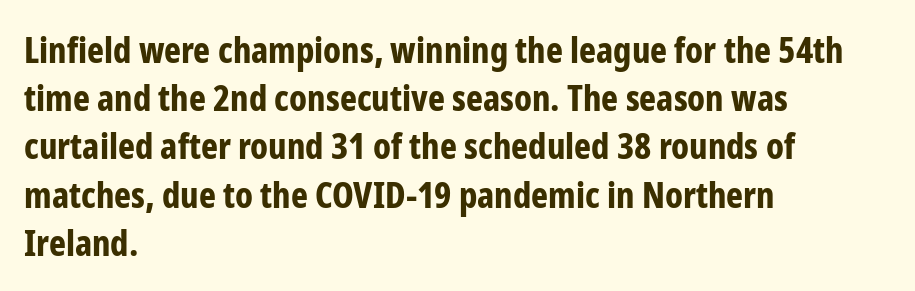
{"serif": "no", "italic": "no", "bold": "yes", "weight": "bold", "width": "condensed", "stroke_contrast": "low", "x_height": "medium", "monospaced": "no", "underline": "no", "align": "left", "line_spacing": "normal", "line_spacing_ratio": 1.34, "letter_spacing": "normal", "letter_spacing_em": 0.0, "glyph_px": 36}
